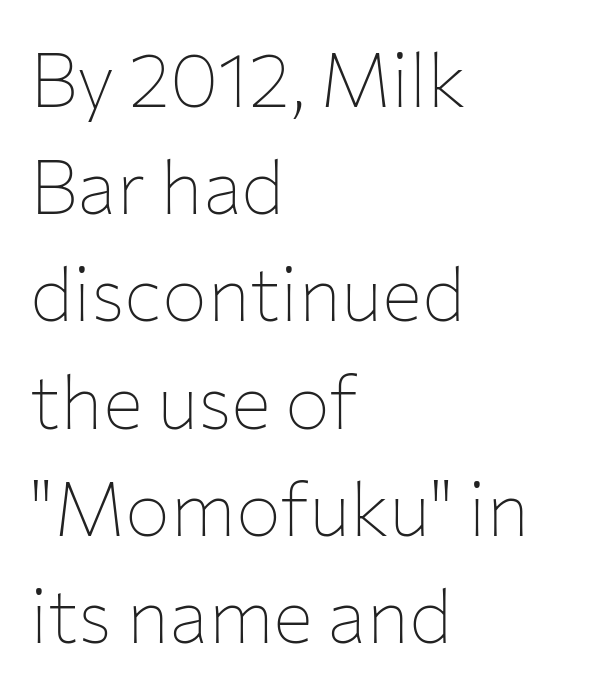
The image shows 75 px thin sans-serif type, upright; set left-aligned, normal line spacing (1.43x), normal letter spacing, not underlined; low stroke contrast and a medium x-height.
